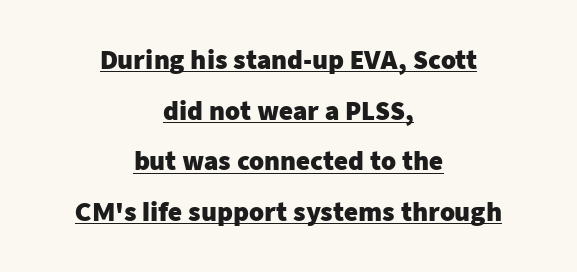
{"italic": "no", "bold": "yes", "underline": "yes", "align": "center", "line_spacing": "loose", "line_spacing_ratio": 2.11, "letter_spacing": "normal", "letter_spacing_em": 0.0, "glyph_px": 24}
